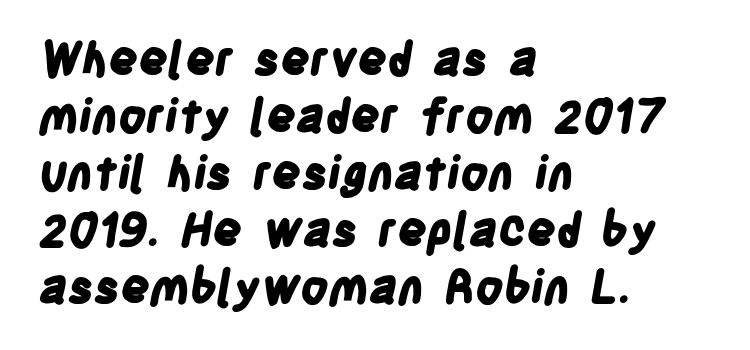
Q: Is the text bold? A: Yes.
Q: Is the typeface a serif or a sans-serif typeface? A: Sans-serif.
Q: Is the text underlined? A: No.
Q: How is the paragraph aligned? A: Left-aligned.
Q: Is the spacing between letters normal or unusually wide? A: Normal.
Q: Width (condensed, normal, or wide)? A: Condensed.
Q: Stroke contrast? A: Low.
Q: x-height? A: Large.
Q: Monospaced? A: No.
